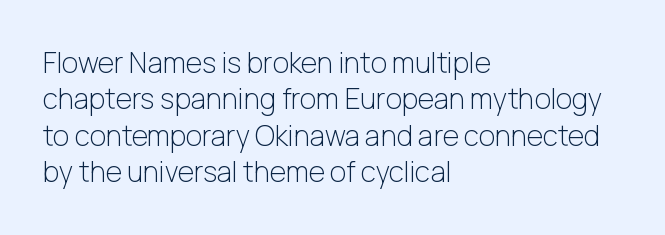
Q: Is the text bold? A: No.
Q: Is the text italic (slanted)? A: No, it is upright.
Q: Is the typeface a serif or a sans-serif typeface? A: Sans-serif.
Q: Is the text underlined? A: No.
Q: How is the paragraph aligned? A: Left-aligned.
Q: Is the spacing between letters normal or unusually wide? A: Normal.
Q: Is the spacing between lines tight, normal or loose? A: Normal.
Q: Width (condensed, normal, or wide)? A: Normal.
Q: Stroke contrast? A: Low.
Q: x-height? A: Medium.
Q: Monospaced? A: No.
